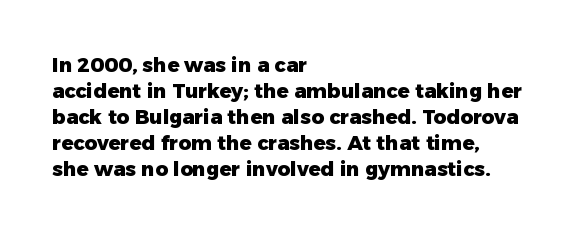
Q: Is the text bold? A: Yes.
Q: Is the text italic (slanted)? A: No, it is upright.
Q: Is the text underlined? A: No.
Q: How is the paragraph aligned? A: Left-aligned.
Q: Is the spacing between letters normal or unusually wide? A: Normal.
Q: Is the spacing between lines tight, normal or loose? A: Normal.
